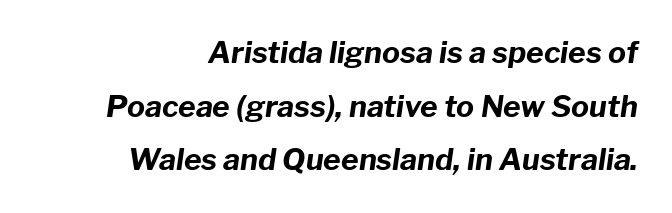
The image shows 30 px bold type, italic (leaning right); set right-aligned, line spacing 1.79x, normal letter spacing, not underlined; low stroke contrast and a medium x-height.
